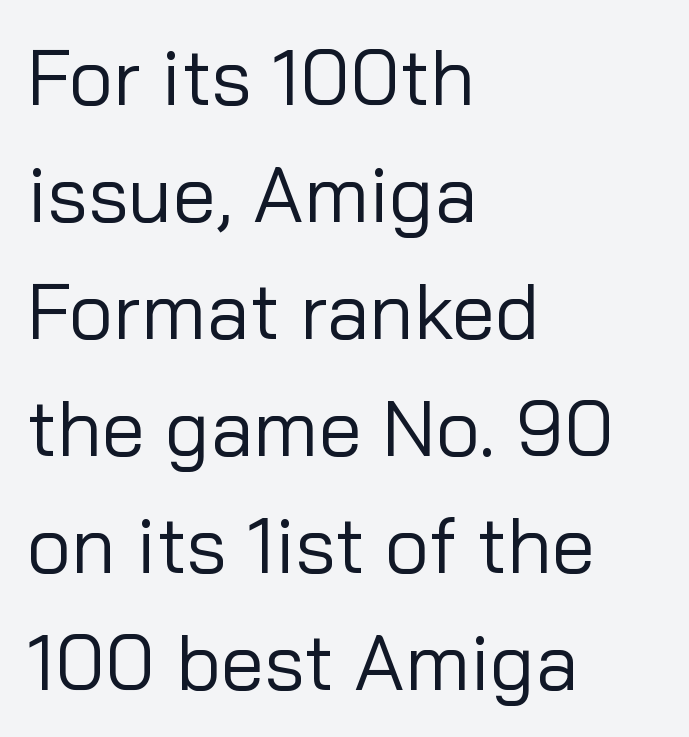
{"serif": "no", "italic": "no", "bold": "no", "weight": "regular", "width": "normal", "stroke_contrast": "low", "x_height": "medium", "monospaced": "no", "underline": "no", "align": "left", "line_spacing": "normal", "line_spacing_ratio": 1.5, "letter_spacing": "normal", "letter_spacing_em": 0.0, "glyph_px": 78}
